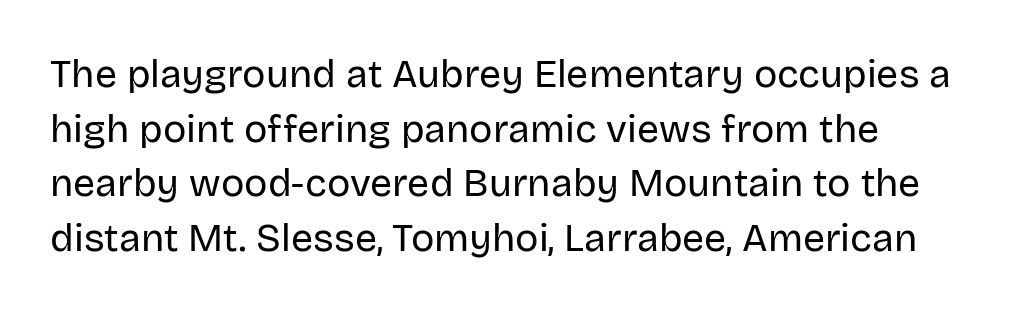
This is not heavy type; no bold has been used. Each letter keeps its own natural width here, so spacing adapts to shape. Compared with typical paragraphs, the rows here are spaced about the same. The gap between lines stays unmarked. Standard letterfit; no display-style spreading of the glyphs.
